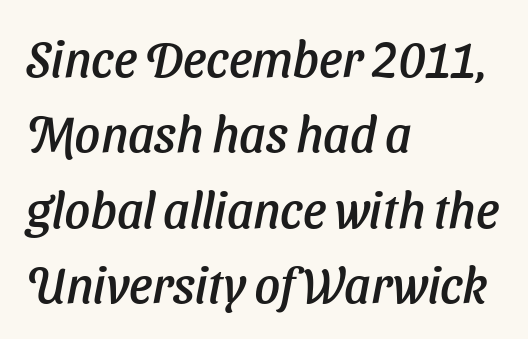
The lines are quadded left. The passage shown is typed in a proportional face where columns would drift. Does extra space separate the letters? No, they use regular spacing. A typesetter would call this leading conventional body-copy spacing.
